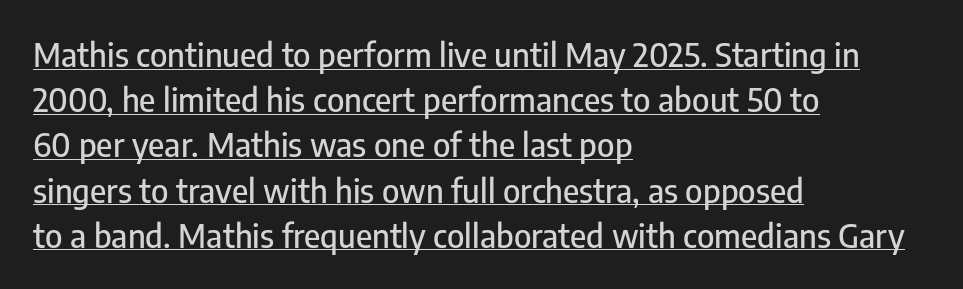
This is sans-serif lettering, the kind often seen on screens and signage. This sample has the flowing, uneven cadence of proportional lettering. Decoration check: the copy is underlined. The typography opts for an upright posture over an oblique one. Normally led — the rows are evenly, conventionally spaced.
